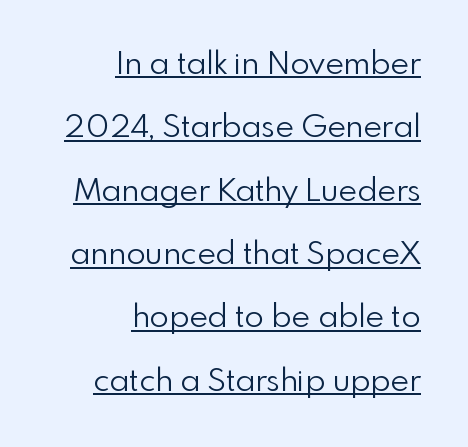
Q: Is the text bold? A: No.
Q: Is the text italic (slanted)? A: No, it is upright.
Q: Is the typeface a serif or a sans-serif typeface? A: Sans-serif.
Q: Is the text underlined? A: Yes.
Q: How is the paragraph aligned? A: Right-aligned.
Q: Is the spacing between letters normal or unusually wide? A: Normal.
Q: Is the spacing between lines tight, normal or loose? A: Loose.
Q: Width (condensed, normal, or wide)? A: Normal.
Q: Stroke contrast? A: Low.
Q: x-height? A: Small.
Q: Monospaced? A: No.
